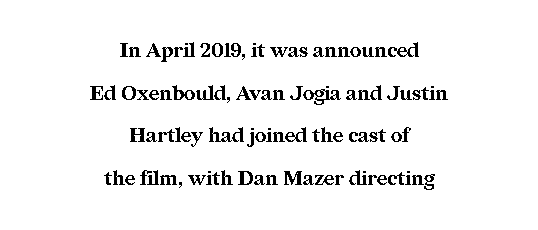
{"italic": "no", "bold": "yes", "underline": "no", "align": "center", "line_spacing": "loose", "line_spacing_ratio": 2.13, "letter_spacing": "normal", "letter_spacing_em": 0.0, "glyph_px": 20}
